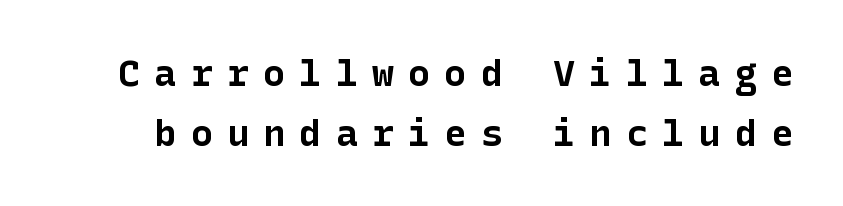
Q: Is the text bold? A: Yes.
Q: Is the text italic (slanted)? A: No, it is upright.
Q: Is the typeface a serif or a sans-serif typeface? A: Sans-serif.
Q: Is the text underlined? A: No.
Q: Is the spacing between letters normal or unusually wide? A: Unusually wide.
Q: Is the spacing between lines tight, normal or loose? A: Normal.
Q: Width (condensed, normal, or wide)? A: Normal.
Q: Stroke contrast? A: Low.
Q: x-height? A: Medium.
